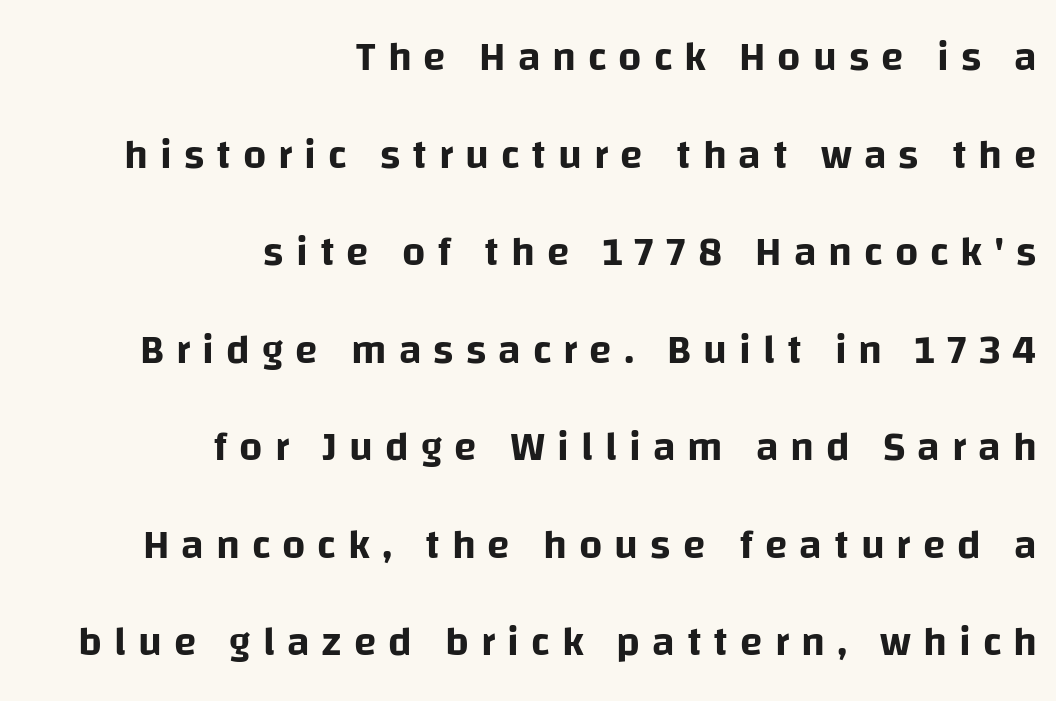
{"serif": "no", "italic": "no", "width": "normal", "stroke_contrast": "low", "x_height": "large", "monospaced": "no", "underline": "no", "align": "right", "line_spacing": "loose", "line_spacing_ratio": 2.38, "letter_spacing": "wide", "letter_spacing_em": 0.29, "glyph_px": 41}
